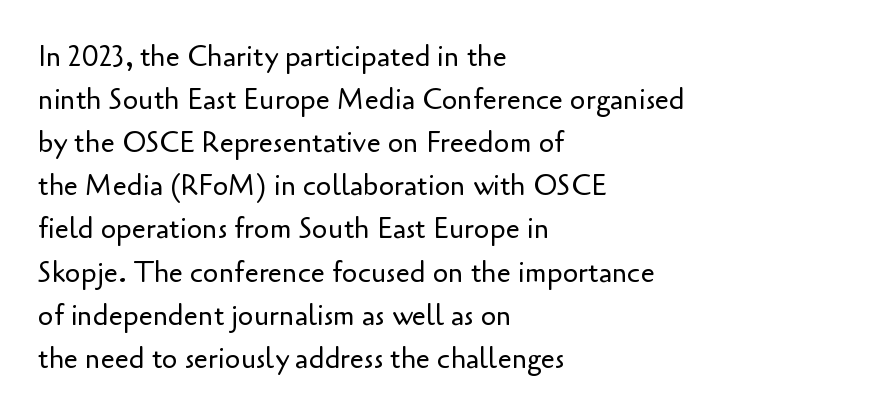
{"serif": "no", "italic": "no", "bold": "no", "weight": "regular", "width": "normal", "stroke_contrast": "low", "x_height": "small", "monospaced": "no", "underline": "no", "align": "left", "line_spacing": "normal", "line_spacing_ratio": 1.54, "letter_spacing": "normal", "letter_spacing_em": 0.0, "glyph_px": 28}
